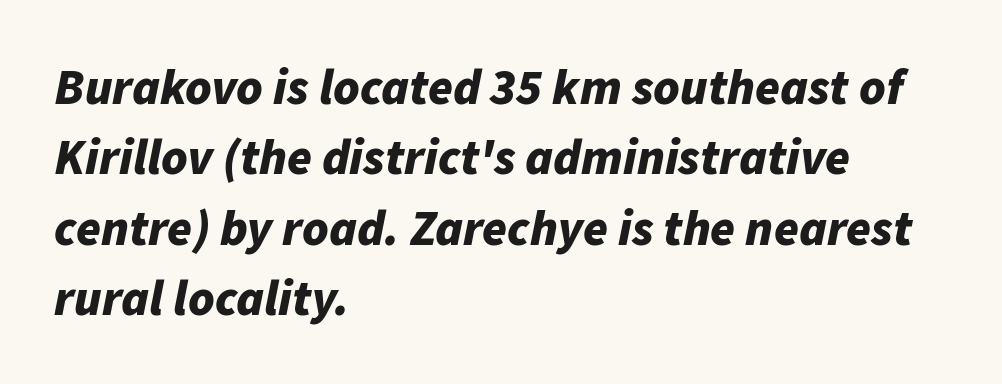
Q: Is the text bold? A: Yes.
Q: Is the text italic (slanted)? A: Yes, it leans right by about 11 degrees.
Q: Is the text underlined? A: No.
Q: How is the paragraph aligned? A: Left-aligned.
Q: Is the spacing between letters normal or unusually wide? A: Normal.
Q: Is the spacing between lines tight, normal or loose? A: Normal.
Q: Width (condensed, normal, or wide)? A: Normal.
Q: Stroke contrast? A: Low.
Q: x-height? A: Medium.
Q: Monospaced? A: No.
